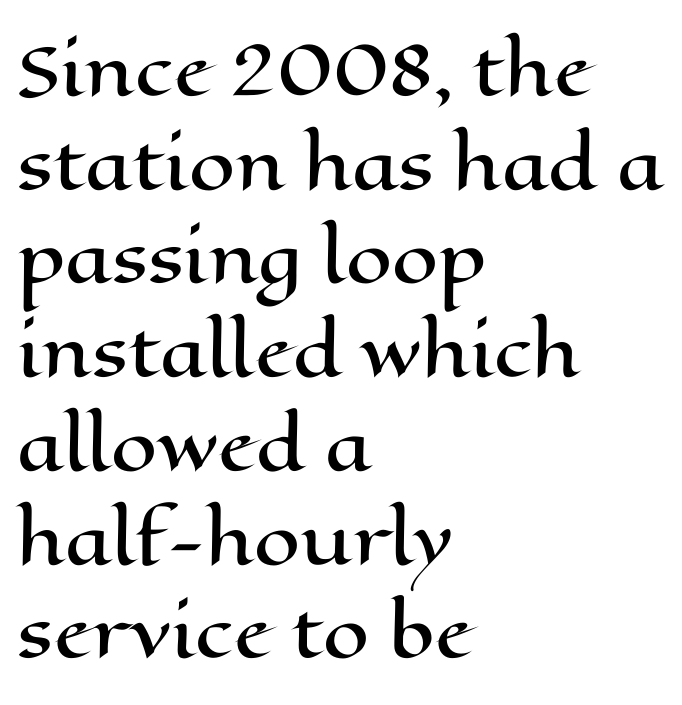
{"italic": "no", "width": "wide", "stroke_contrast": "high", "x_height": "medium", "monospaced": "no", "underline": "no", "align": "left", "line_spacing": "normal", "line_spacing_ratio": 1.42, "letter_spacing": "normal", "letter_spacing_em": 0.0, "glyph_px": 66}
